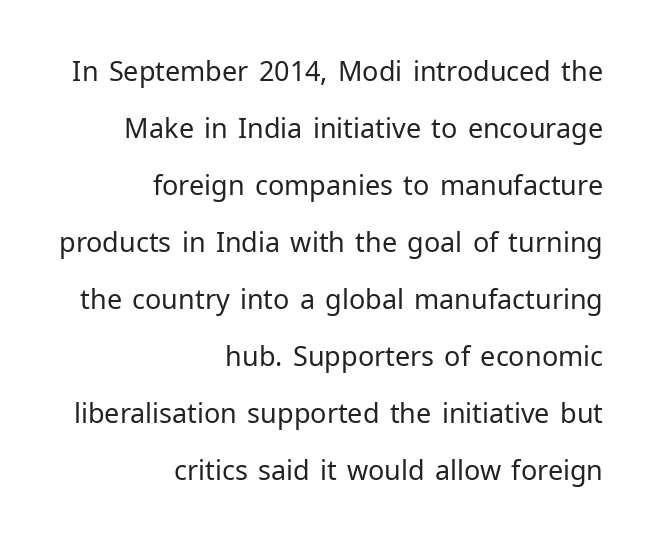
{"italic": "no", "bold": "no", "underline": "no", "align": "right", "line_spacing": "loose", "line_spacing_ratio": 2.11, "letter_spacing": "normal", "letter_spacing_em": 0.0, "glyph_px": 27}
